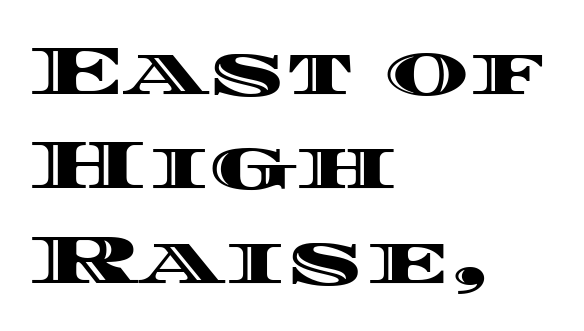
{"italic": "no", "width": "wide", "x_height": "large", "monospaced": "no", "underline": "no", "align": "left", "line_spacing": "normal", "line_spacing_ratio": 1.33, "letter_spacing": "normal", "letter_spacing_em": 0.0, "glyph_px": 71}
